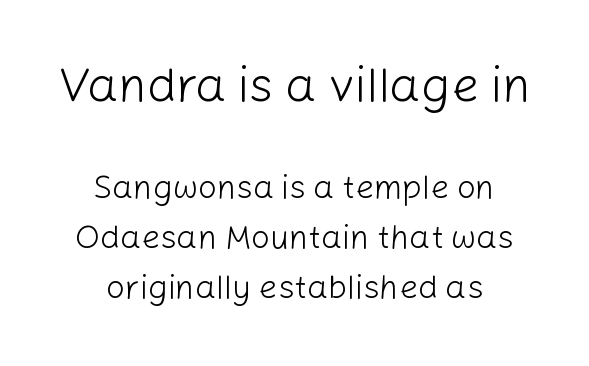
The image shows 49 px light sans-serif type, upright; set centered, normal line spacing (1.52x), normal letter spacing, not underlined; the first (top) block is 1.48x larger; low stroke contrast and a medium x-height.
